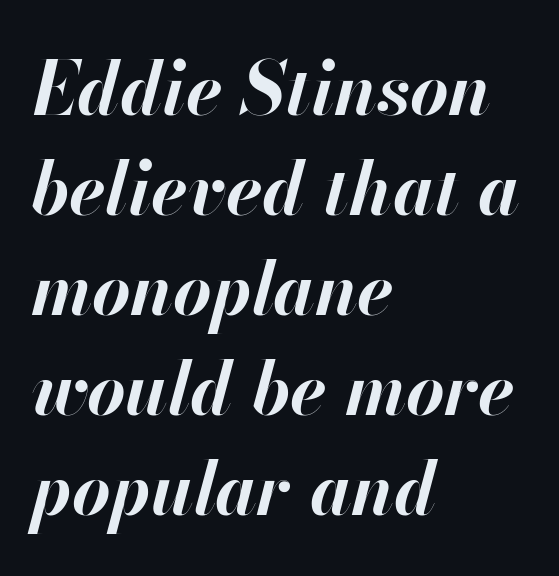
Successive baselines arrive at the customary interval. Yep, that's italic — everything's leaning. Summary of weight: heavy, a full bold. Note the varied advance widths — an 'i' is clearly narrower than an 'm'.
